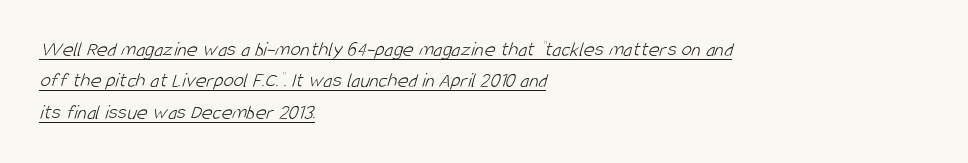
What stands out about the letter spacing? Nothing — it is the standard amount. Quick note: underline on. Heft: none added — not bold. A classic flush-left, rag-right setting is used for this passage. Leading matches the norm, producing a regular column.
